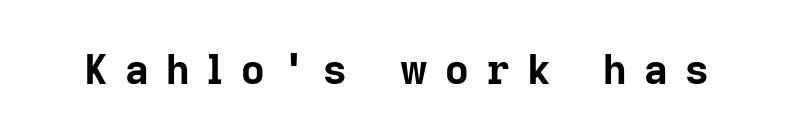
The image shows 41 px bold sans-serif type, upright; set unusually wide letter spacing (+0.42 em), not underlined; low stroke contrast and a medium x-height.
